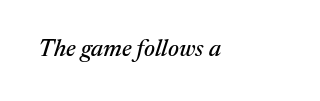
Italic: yes, the glyphs are oblique. Only glyphs here, with clear space below each row. Letter spacing: default. The compositor pushed each line to the left boundary.
